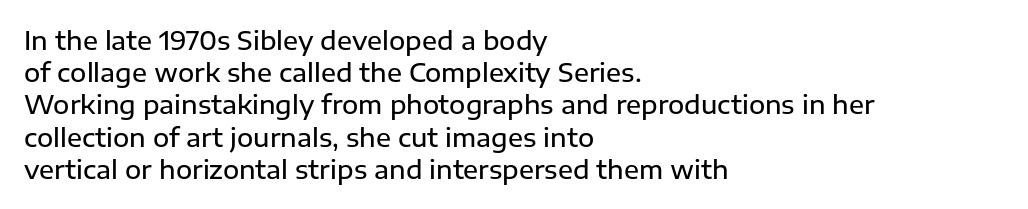
Typesetter's note: demi weight, one step under bold. What's the leading like? Ordinary, nothing unusual. Observe the ordinary spacing: letters are neighbours, not strangers. Anything drawn beneath the words? Only blank space.
